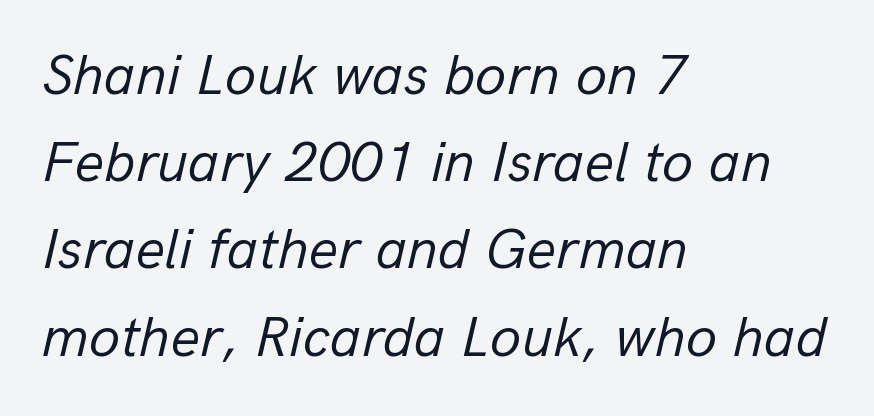
The image shows 57 px regular-weight type, italic (leaning right); set left-aligned, normal line spacing (1.53x), normal letter spacing, not underlined; low stroke contrast and a medium x-height.
